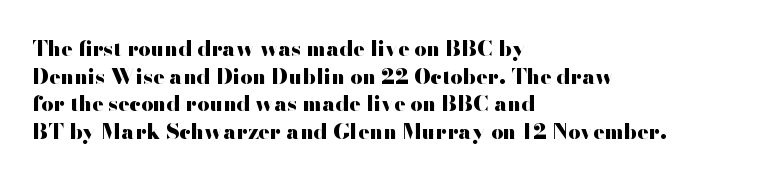
Q: Is the text bold? A: Yes.
Q: Is the text italic (slanted)? A: No, it is upright.
Q: Is the text underlined? A: No.
Q: How is the paragraph aligned? A: Left-aligned.
Q: Is the spacing between letters normal or unusually wide? A: Normal.
Q: Is the spacing between lines tight, normal or loose? A: Normal.
